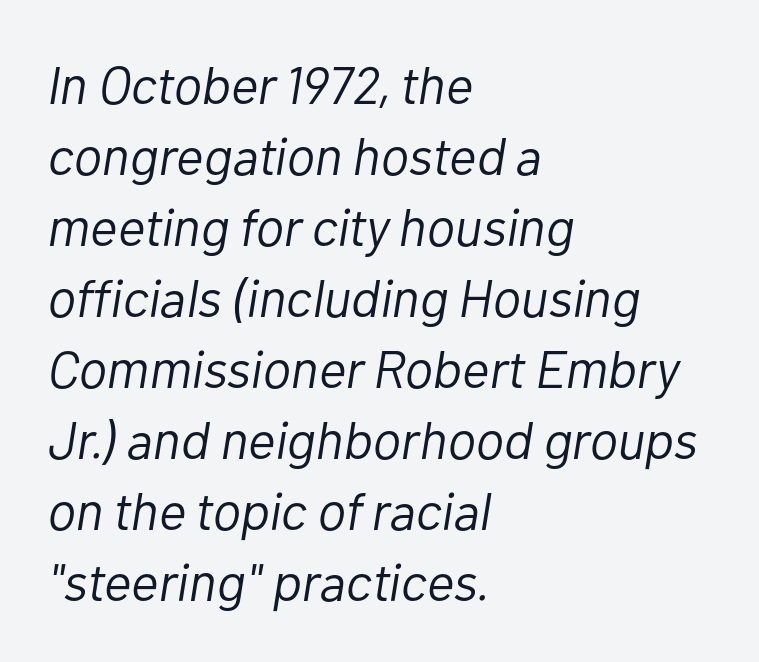
{"italic": "yes", "lean": "right", "slant_degrees": 10, "bold": "no", "weight": "light", "width": "normal", "stroke_contrast": "low", "x_height": "medium", "monospaced": "no", "underline": "no", "align": "left", "line_spacing": "normal", "line_spacing_ratio": 1.34, "letter_spacing": "normal", "letter_spacing_em": 0.0, "glyph_px": 53}
